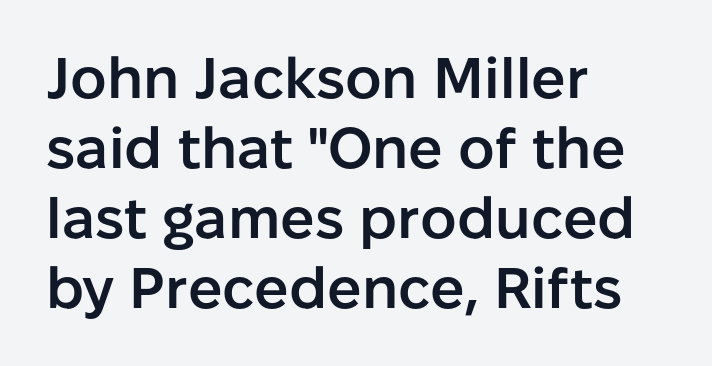
The image shows 57 px semibold sans-serif type, upright; set left-aligned, line spacing 1.23x, normal letter spacing, not underlined; low stroke contrast and a medium x-height.
